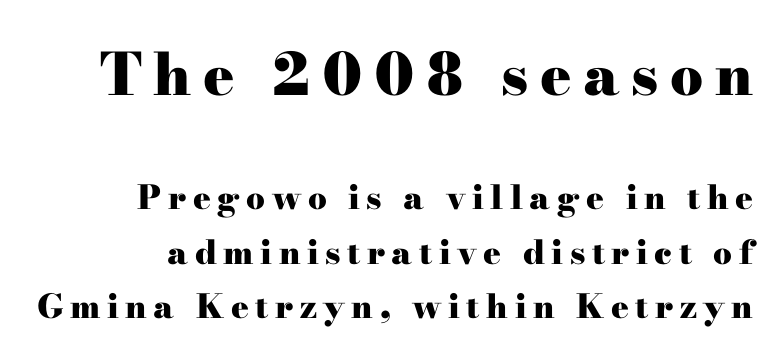
Q: Is the text bold? A: Yes.
Q: Is the text italic (slanted)? A: No, it is upright.
Q: Is the typeface a serif or a sans-serif typeface? A: Serif.
Q: Is the text underlined? A: No.
Q: Is the spacing between letters normal or unusually wide? A: Unusually wide.
Q: Is the spacing between lines tight, normal or loose? A: Normal.
Q: Which block of text is set in a larger size, the first (top) or the second (bottom)? A: The first (top) one.
Q: Width (condensed, normal, or wide)? A: Wide.
Q: Stroke contrast? A: High.
Q: x-height? A: Small.
Q: Monospaced? A: No.
